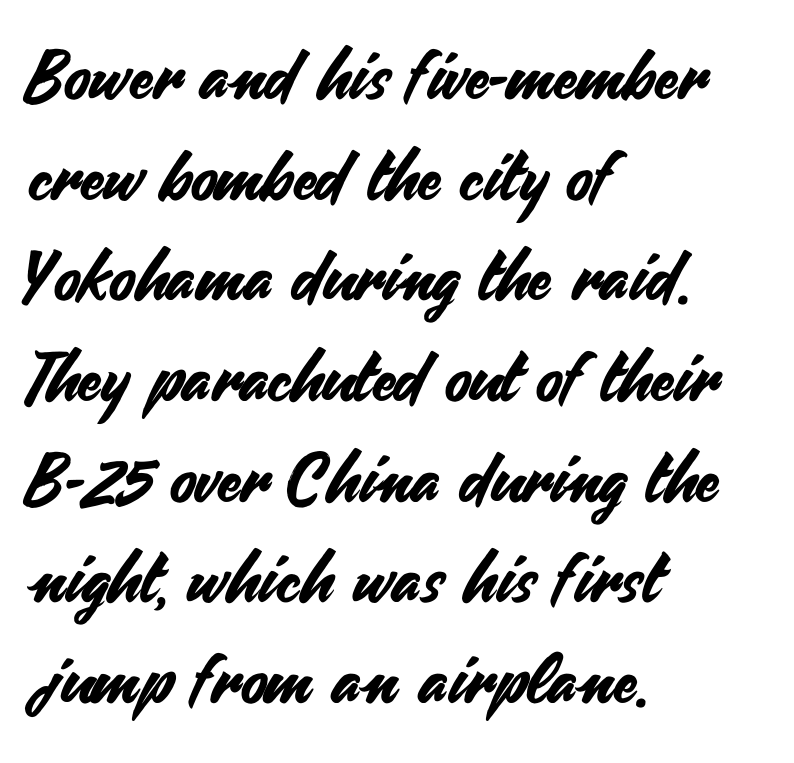
The image shows 68 px sans-serif type; set left-aligned, normal line spacing (1.48x), normal letter spacing, not underlined; medium stroke contrast and a small x-height.
